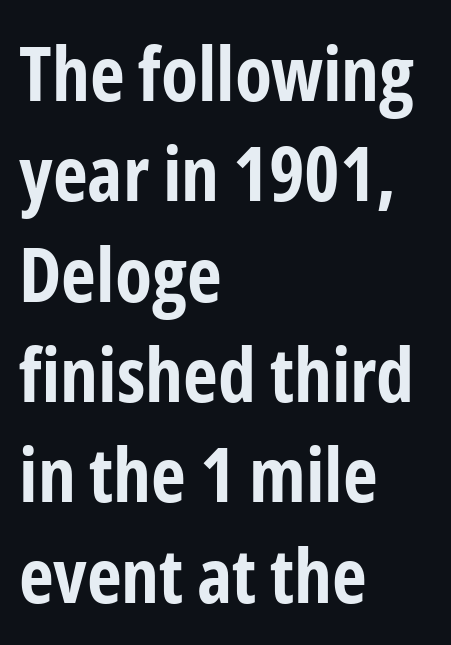
{"serif": "no", "italic": "no", "bold": "yes", "weight": "bold", "width": "condensed", "stroke_contrast": "low", "x_height": "medium", "monospaced": "no", "underline": "no", "align": "left", "line_spacing": "normal", "line_spacing_ratio": 1.32, "letter_spacing": "normal", "letter_spacing_em": 0.0, "glyph_px": 76}
